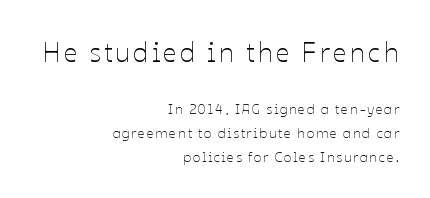
The image shows 27 px text type, upright; set right-aligned, normal line spacing (1.7x), not underlined; the first (top) block is 1.93x larger.
